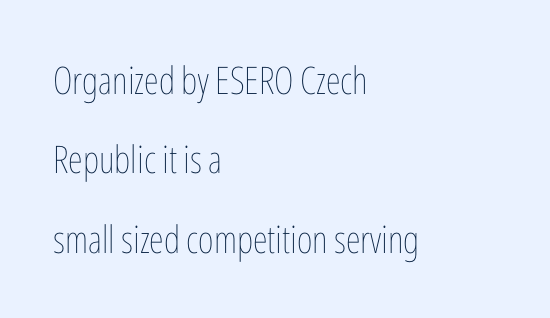
The strip under each line holds only bare page. Stems here are at most as thick as an everyday book face. This sample has the flowing, uneven cadence of proportional lettering. Unlike italic type, these characters show no tilt at all. Every row of glyphs begins at an identical x-position on the left. The lines are spread far apart with generous leading.
